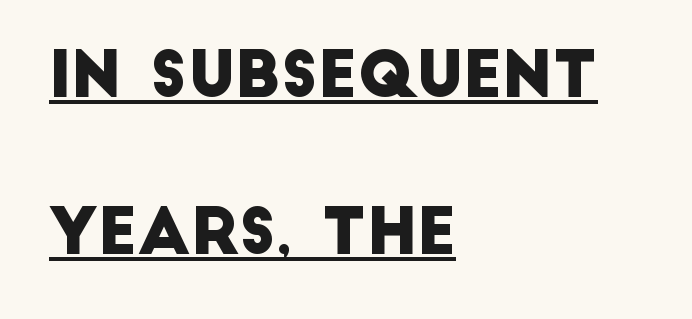
These lines are rendered in a variable-pitch font. Caption: multi-line text, flush left, ragged right. This sample uses plain, unmodified letter spacing. The glyphs are accompanied by a horizontal stroke just below them. Is there much room between lines? Yes — plenty of vertical air separates them. Serif or sans? Sans — the stroke terminals are bare.
